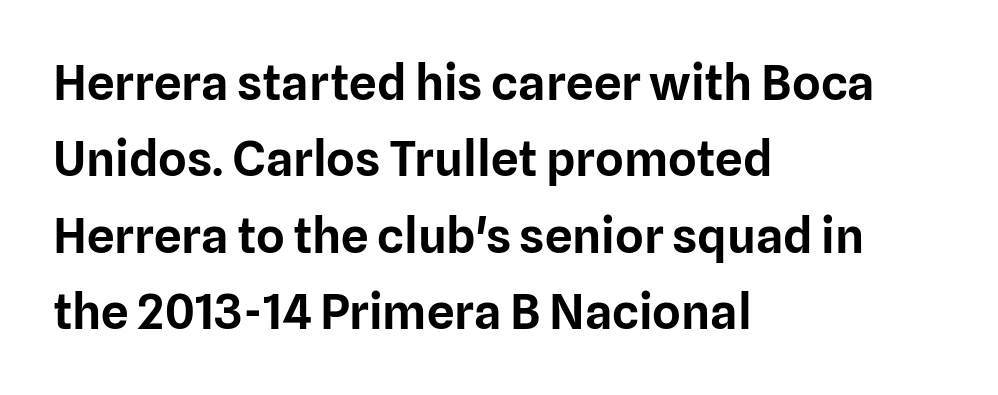
{"serif": "no", "italic": "no", "width": "normal", "stroke_contrast": "low", "x_height": "medium", "monospaced": "no", "underline": "no", "align": "left", "line_spacing": "normal", "line_spacing_ratio": 1.56, "letter_spacing": "normal", "letter_spacing_em": 0.0, "glyph_px": 49}
